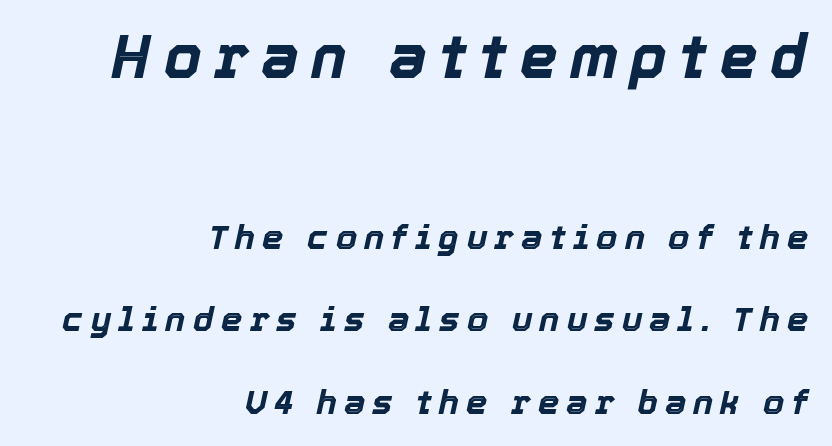
Q: Is the text bold? A: Yes.
Q: Is the text italic (slanted)? A: Yes, it leans right by about 12 degrees.
Q: Is the text underlined? A: No.
Q: How is the paragraph aligned? A: Right-aligned.
Q: Is the spacing between letters normal or unusually wide? A: Unusually wide.
Q: Is the spacing between lines tight, normal or loose? A: Loose.
Q: Which block of text is set in a larger size, the first (top) or the second (bottom)? A: The first (top) one.
Q: Width (condensed, normal, or wide)? A: Normal.
Q: x-height? A: Medium.
Q: Monospaced? A: No.
